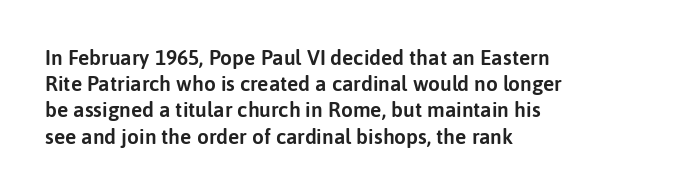
{"italic": "no", "underline": "no", "align": "left", "line_spacing": "normal", "line_spacing_ratio": 1.25, "letter_spacing": "normal", "letter_spacing_em": 0.0, "glyph_px": 21}
